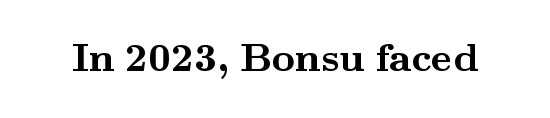
{"serif": "yes", "italic": "no", "bold": "yes", "weight": "semibold", "width": "wide", "stroke_contrast": "medium", "x_height": "small", "monospaced": "no", "underline": "no", "letter_spacing": "normal", "letter_spacing_em": 0.0, "glyph_px": 40}
